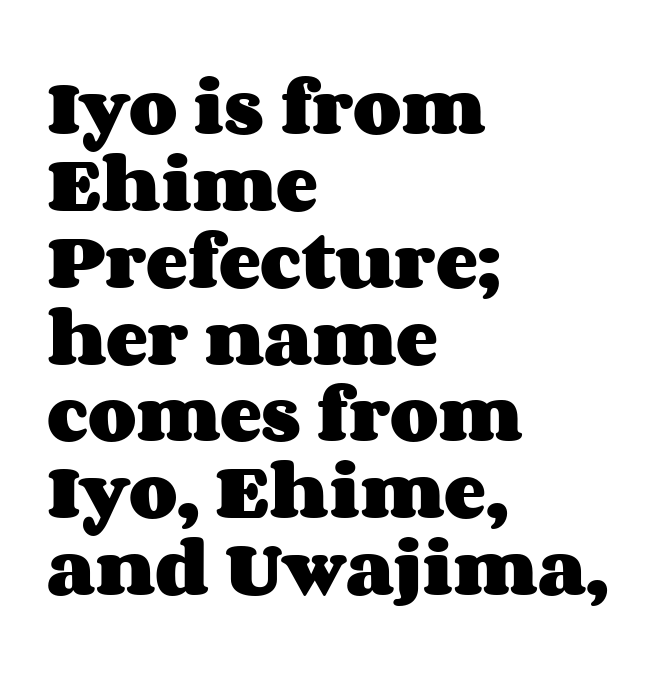
The image shows 63 px heavy, wide type, upright; set left-aligned, line spacing 1.22x, normal letter spacing, not underlined; medium stroke contrast and a large x-height.
